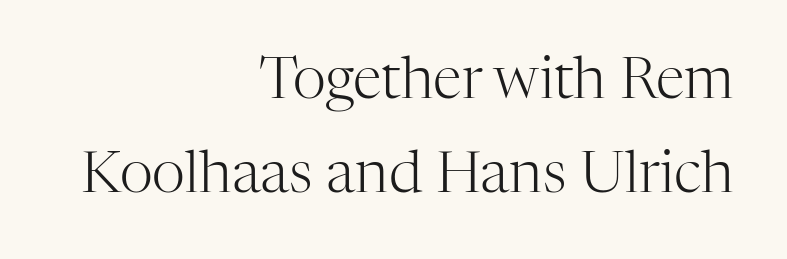
Rendered with straight, roman letterforms. Caption: multi-line text, flush right, ragged left. A clean baseline with only descenders dipping below it. Note the varied advance widths — an 'i' is clearly narrower than an 'm'.
